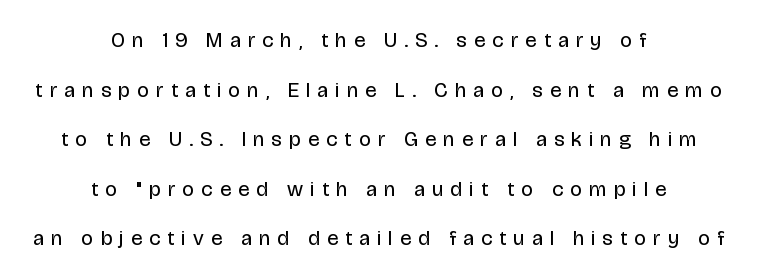
The image shows 21 px text type, upright; set centered, loose line spacing (2.36x), unusually wide letter spacing (+0.35 em), not underlined.
